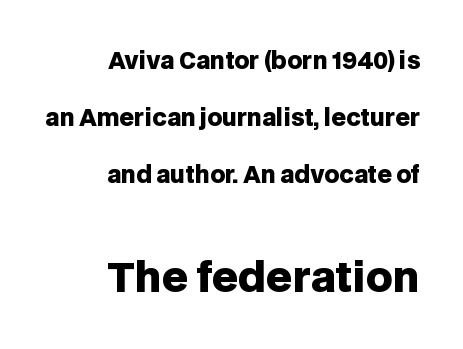
The image shows 41 px heavy sans-serif type, upright; set right-aligned, loose line spacing (2.47x), normal letter spacing, not underlined; the second (bottom) block is 1.78x larger; low stroke contrast and a large x-height.
